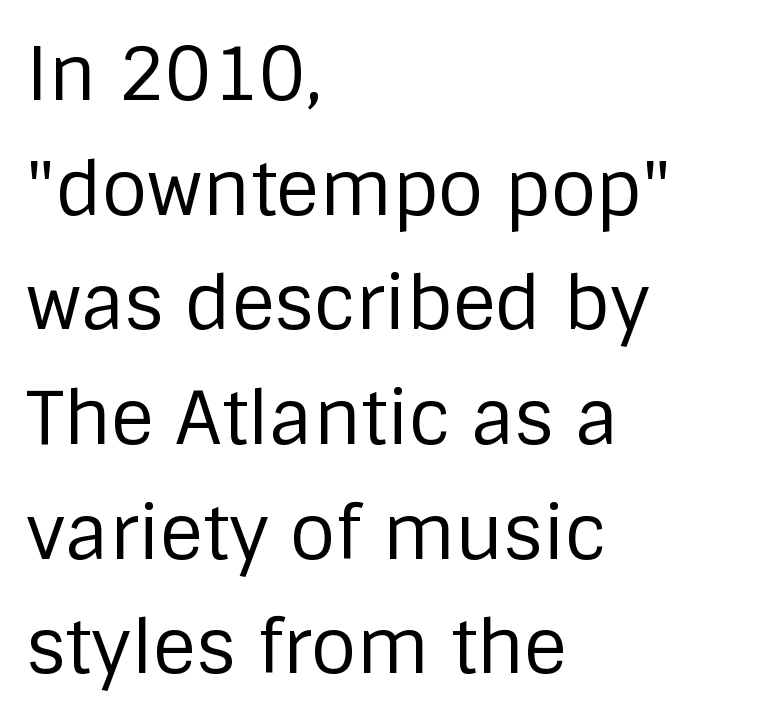
{"serif": "no", "italic": "no", "bold": "no", "weight": "regular", "width": "normal", "stroke_contrast": "low", "x_height": "large", "monospaced": "no", "underline": "no", "align": "left", "line_spacing": "normal", "line_spacing_ratio": 1.55, "letter_spacing": "normal", "letter_spacing_em": 0.0, "glyph_px": 74}
